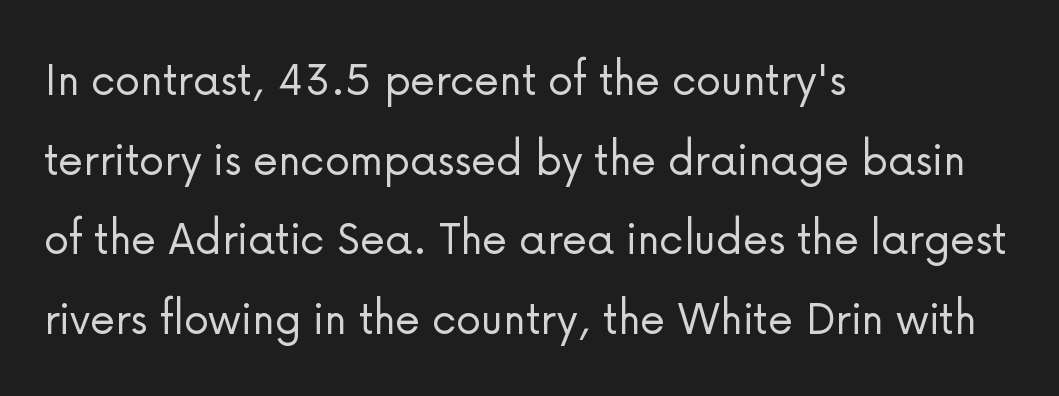
Q: Is the text bold? A: No.
Q: Is the text italic (slanted)? A: No, it is upright.
Q: Is the typeface a serif or a sans-serif typeface? A: Sans-serif.
Q: Is the text underlined? A: No.
Q: How is the paragraph aligned? A: Left-aligned.
Q: Is the spacing between letters normal or unusually wide? A: Normal.
Q: Is the spacing between lines tight, normal or loose? A: Normal.
Q: Width (condensed, normal, or wide)? A: Normal.
Q: Stroke contrast? A: Low.
Q: x-height? A: Medium.
Q: Monospaced? A: No.
